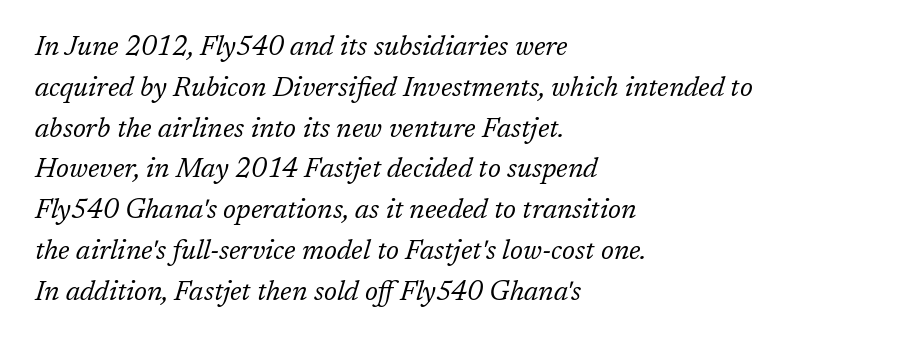
Q: Is the text bold? A: No.
Q: Is the text italic (slanted)? A: Yes, it leans right by about 17 degrees.
Q: Is the text underlined? A: No.
Q: How is the paragraph aligned? A: Left-aligned.
Q: Is the spacing between letters normal or unusually wide? A: Normal.
Q: Is the spacing between lines tight, normal or loose? A: Normal.
